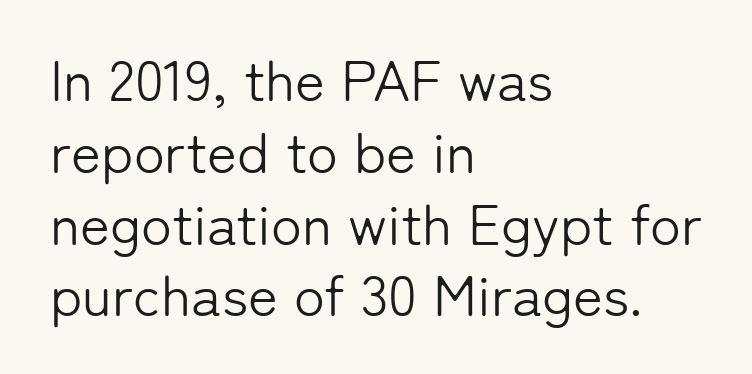
Just letters on the line, the space beneath them empty. The paragraph shown leans on its left margin. Each letter keeps its own natural width here, so spacing adapts to shape. Letter spacing: default. One glance says typical: line gaps are just what's usual.
